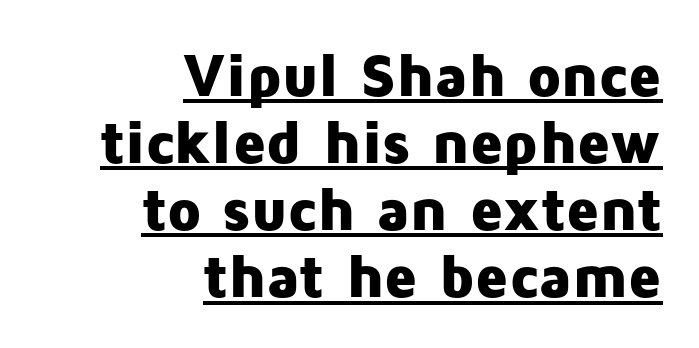
You'd pick this weight for a headline — it's a proper bold. Cramped leading. Unlike a traditional serif, this face leaves its strokes unadorned. In CSS terms this would be text-align: right.
